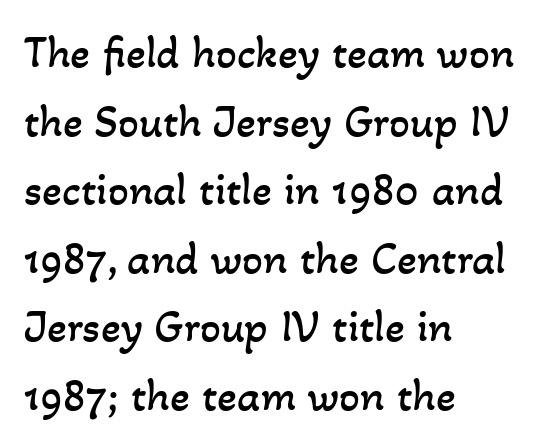
The image shows 46 px regular-weight type; set left-aligned, normal line spacing (1.49x), normal letter spacing, not underlined; low stroke contrast and a small x-height.
